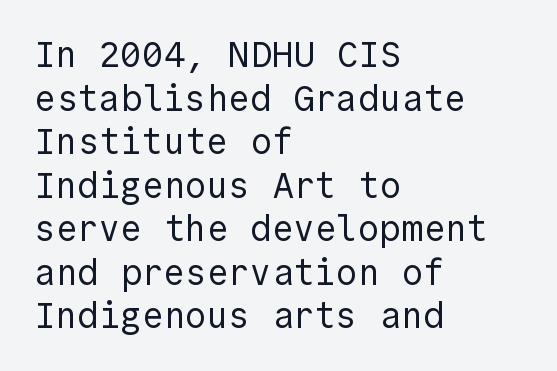
{"serif": "no", "italic": "no", "bold": "no", "weight": "regular", "width": "normal", "x_height": "medium", "underline": "no", "align": "left", "line_spacing_ratio": 1.21, "letter_spacing": "normal", "letter_spacing_em": 0.0, "glyph_px": 36}
